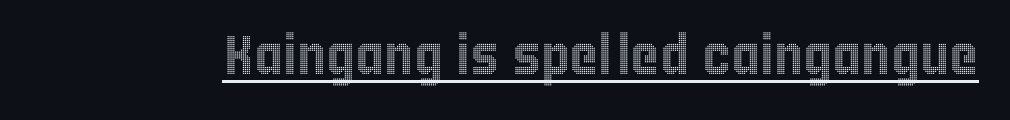
Q: Is the text italic (slanted)? A: No, it is upright.
Q: Is the text underlined? A: Yes.
Q: Is the spacing between letters normal or unusually wide? A: Normal.
Q: Width (condensed, normal, or wide)? A: Condensed.
Q: x-height? A: Large.
Q: Monospaced? A: No.
